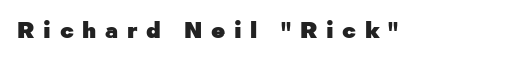
{"italic": "no", "bold": "yes", "underline": "no", "letter_spacing": "wide", "letter_spacing_em": 0.39, "glyph_px": 22}
